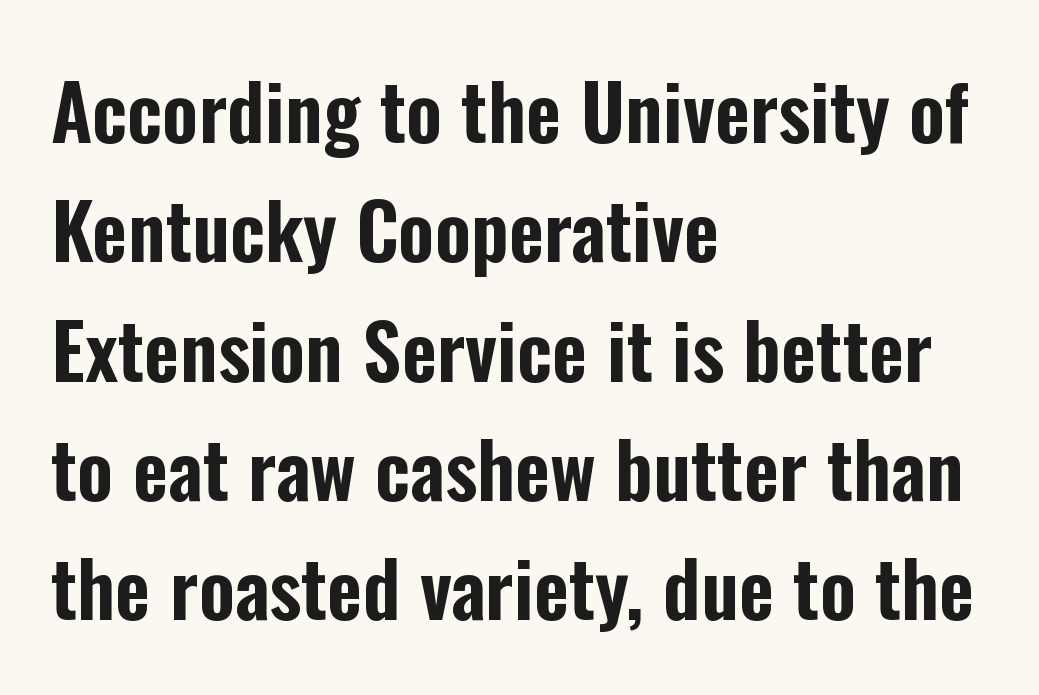
Q: Is the text italic (slanted)? A: No, it is upright.
Q: Is the typeface a serif or a sans-serif typeface? A: Sans-serif.
Q: Is the text underlined? A: No.
Q: How is the paragraph aligned? A: Left-aligned.
Q: Is the spacing between letters normal or unusually wide? A: Normal.
Q: Is the spacing between lines tight, normal or loose? A: Normal.
Q: Width (condensed, normal, or wide)? A: Condensed.
Q: Stroke contrast? A: Low.
Q: x-height? A: Medium.
Q: Monospaced? A: No.
